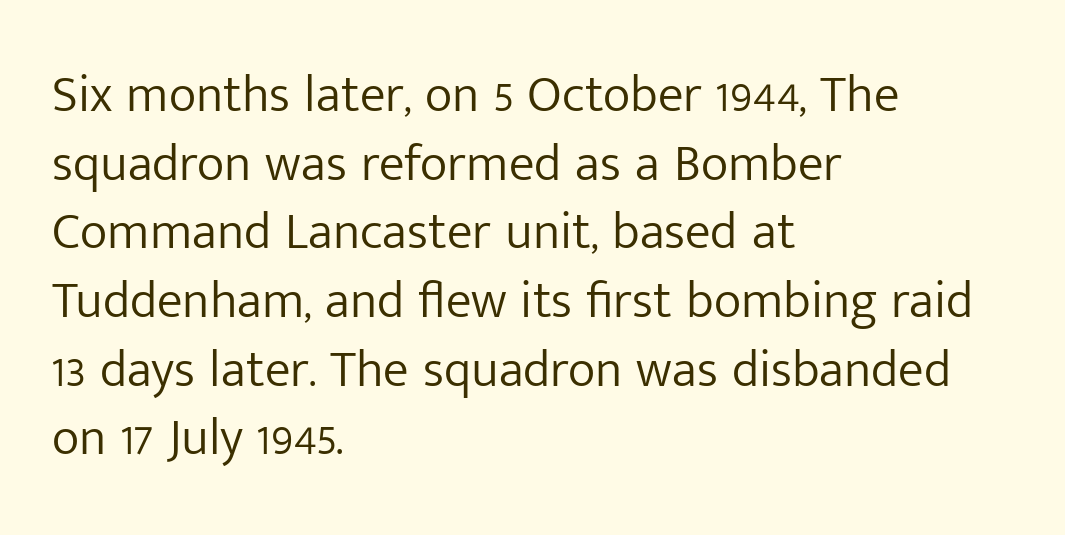
{"serif": "no", "italic": "no", "bold": "no", "weight": "light", "width": "normal", "stroke_contrast": "low", "x_height": "medium", "monospaced": "no", "underline": "no", "align": "left", "line_spacing": "normal", "line_spacing_ratio": 1.32, "letter_spacing": "normal", "letter_spacing_em": 0.0, "glyph_px": 52}
